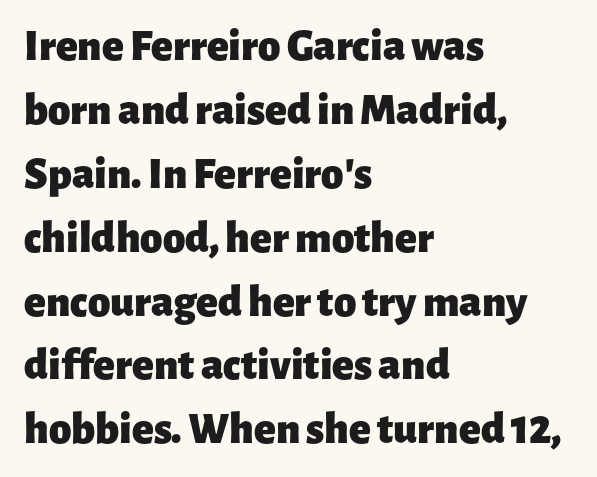
Q: Is the text bold? A: Yes.
Q: Is the text italic (slanted)? A: No, it is upright.
Q: Is the typeface a serif or a sans-serif typeface? A: Sans-serif.
Q: Is the text underlined? A: No.
Q: How is the paragraph aligned? A: Left-aligned.
Q: Is the spacing between letters normal or unusually wide? A: Normal.
Q: Is the spacing between lines tight, normal or loose? A: Normal.
Q: Width (condensed, normal, or wide)? A: Normal.
Q: Stroke contrast? A: Low.
Q: x-height? A: Medium.
Q: Monospaced? A: No.
